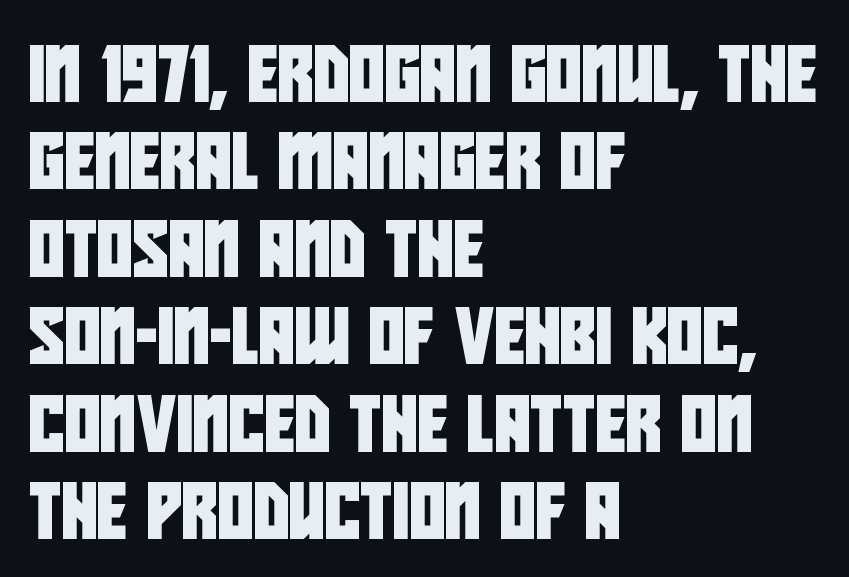
Q: Is the typeface a serif or a sans-serif typeface? A: Sans-serif.
Q: Is the text underlined? A: No.
Q: How is the paragraph aligned? A: Left-aligned.
Q: Is the spacing between letters normal or unusually wide? A: Normal.
Q: Is the spacing between lines tight, normal or loose? A: Normal.
Q: Width (condensed, normal, or wide)? A: Condensed.
Q: Stroke contrast? A: Low.
Q: x-height? A: Large.
Q: Monospaced? A: No.
